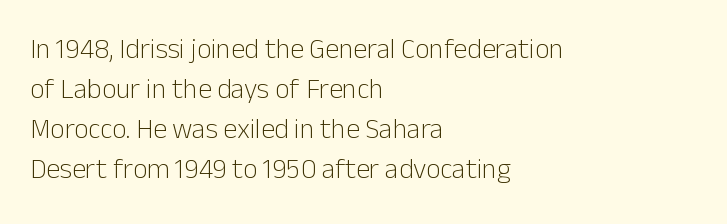
{"serif": "no", "italic": "no", "bold": "no", "weight": "light", "width": "normal", "stroke_contrast": "low", "x_height": "medium", "monospaced": "no", "underline": "no", "align": "left", "line_spacing": "normal", "line_spacing_ratio": 1.43, "letter_spacing": "normal", "letter_spacing_em": 0.0, "glyph_px": 28}
